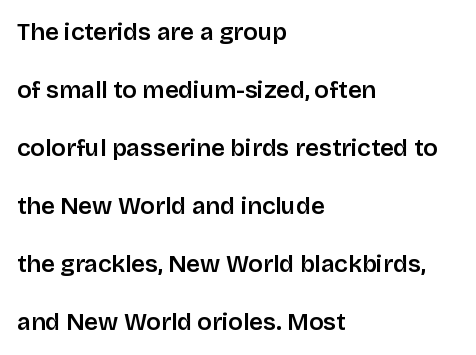
The image shows 24 px text type, upright; set left-aligned, loose line spacing (2.42x), normal letter spacing, not underlined.
